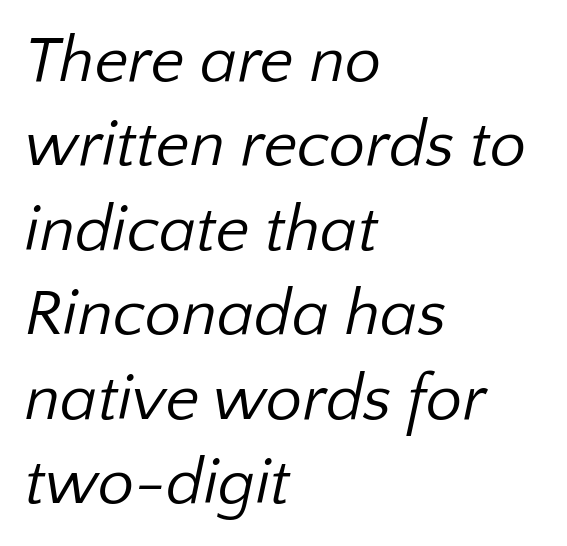
{"serif": "no", "bold": "no", "weight": "regular", "width": "normal", "stroke_contrast": "low", "x_height": "medium", "monospaced": "no", "underline": "no", "align": "left", "line_spacing": "normal", "line_spacing_ratio": 1.3, "letter_spacing": "normal", "letter_spacing_em": 0.0, "glyph_px": 65}
